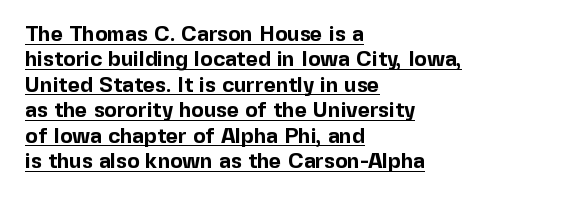
Q: Is the text bold? A: Yes.
Q: Is the text italic (slanted)? A: No, it is upright.
Q: Is the text underlined? A: Yes.
Q: How is the paragraph aligned? A: Left-aligned.
Q: Is the spacing between letters normal or unusually wide? A: Normal.
